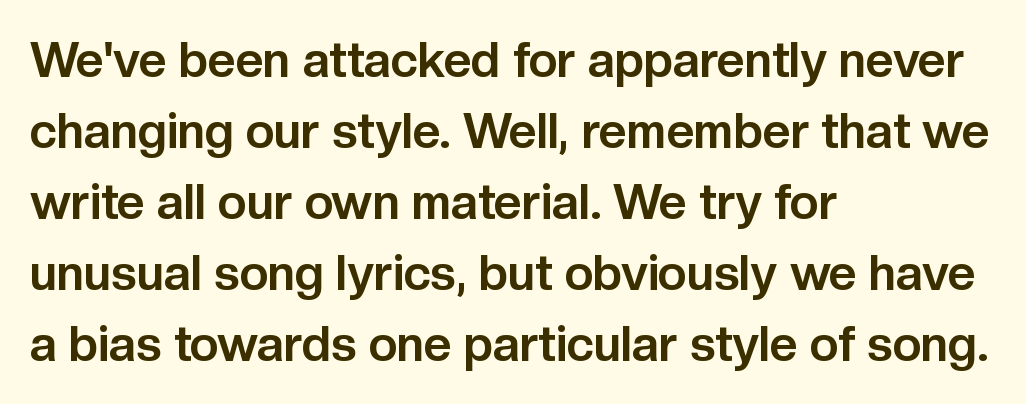
Q: Is the text bold? A: Yes.
Q: Is the text italic (slanted)? A: No, it is upright.
Q: Is the typeface a serif or a sans-serif typeface? A: Sans-serif.
Q: Is the text underlined? A: No.
Q: How is the paragraph aligned? A: Left-aligned.
Q: Is the spacing between letters normal or unusually wide? A: Normal.
Q: Is the spacing between lines tight, normal or loose? A: Normal.
Q: Width (condensed, normal, or wide)? A: Normal.
Q: Stroke contrast? A: Low.
Q: x-height? A: Medium.
Q: Monospaced? A: No.
